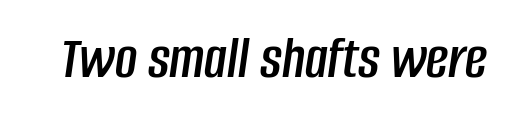
{"italic": "yes", "lean": "right", "slant_degrees": 8, "width": "condensed", "stroke_contrast": "low", "x_height": "large", "monospaced": "no", "underline": "no", "letter_spacing": "normal", "letter_spacing_em": 0.0, "glyph_px": 61}
